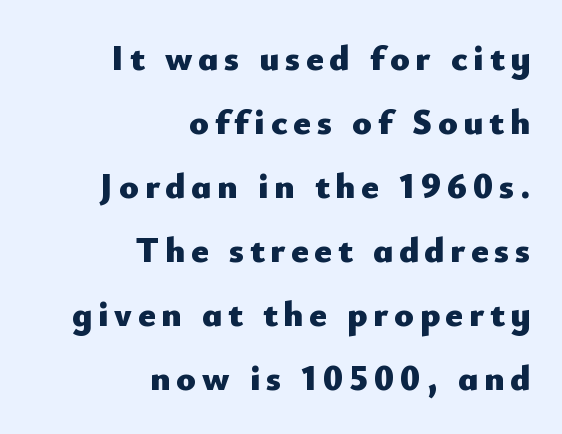
Q: Is the text bold? A: Yes.
Q: Is the text italic (slanted)? A: No, it is upright.
Q: Is the typeface a serif or a sans-serif typeface? A: Sans-serif.
Q: Is the text underlined? A: No.
Q: How is the paragraph aligned? A: Right-aligned.
Q: Width (condensed, normal, or wide)? A: Normal.
Q: Stroke contrast? A: Low.
Q: x-height? A: Small.
Q: Monospaced? A: No.
